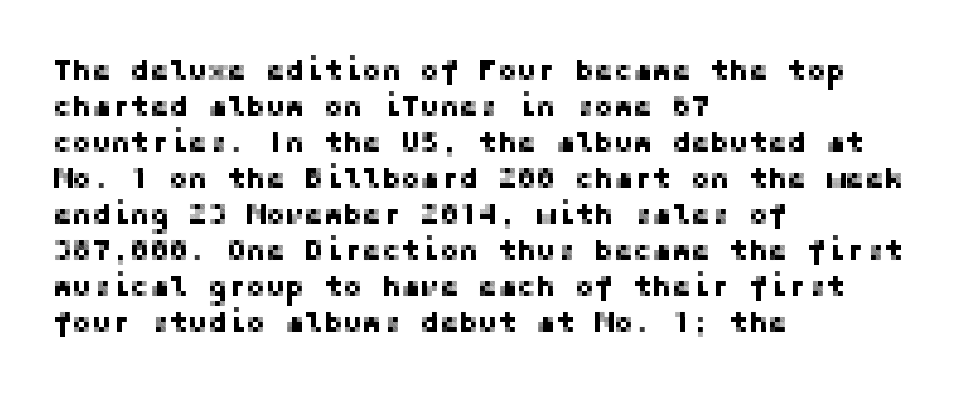
Horizontal alignment here is leftward, the default for most running prose. The designer went with a sans here, leaving each stem footless. The type is set solid horizontally, with unmodified tracking. The glyphs are unaccompanied by any horizontal stroke below them. Vertical strokes here are truly vertical.
